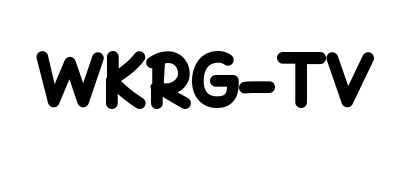
{"serif": "no", "italic": "no", "bold": "yes", "weight": "bold", "width": "normal", "stroke_contrast": "low", "x_height": "medium", "monospaced": "no", "underline": "no", "letter_spacing": "normal", "letter_spacing_em": 0.0, "glyph_px": 70}
